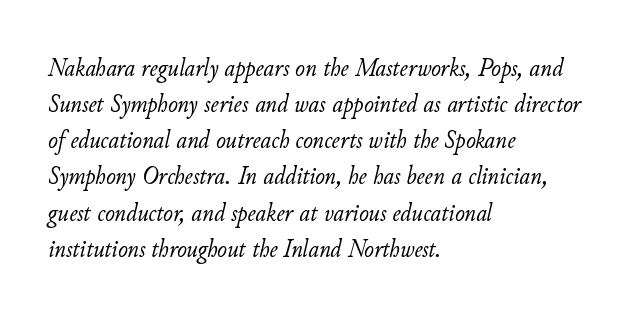
Q: Is the text bold? A: No.
Q: Is the text italic (slanted)? A: Yes, it leans right by about 11 degrees.
Q: Is the text underlined? A: No.
Q: How is the paragraph aligned? A: Left-aligned.
Q: Is the spacing between letters normal or unusually wide? A: Normal.
Q: Is the spacing between lines tight, normal or loose? A: Normal.
